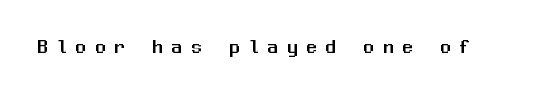
Q: Is the text italic (slanted)? A: No, it is upright.
Q: Is the text underlined? A: No.
Q: Is the spacing between letters normal or unusually wide? A: Unusually wide.
